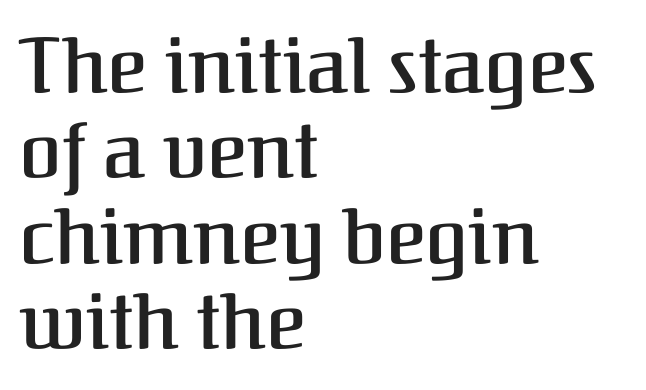
The image shows 77 px semibold serif type, upright; set left-aligned, tight line spacing (1.11x), normal letter spacing, not underlined; medium stroke contrast and a medium x-height.
